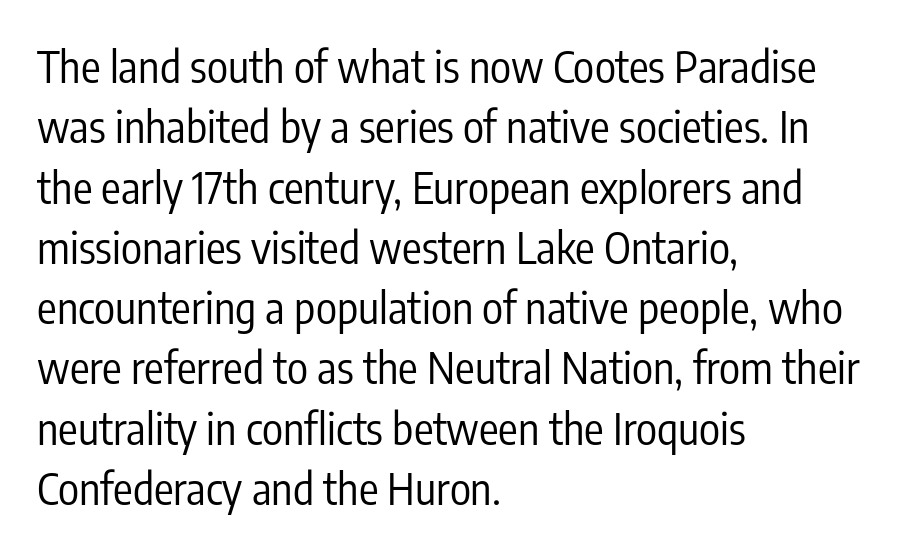
{"serif": "no", "italic": "no", "bold": "no", "weight": "regular", "width": "condensed", "stroke_contrast": "low", "x_height": "medium", "monospaced": "no", "underline": "no", "align": "left", "line_spacing": "normal", "line_spacing_ratio": 1.37, "letter_spacing": "normal", "letter_spacing_em": 0.0, "glyph_px": 44}
